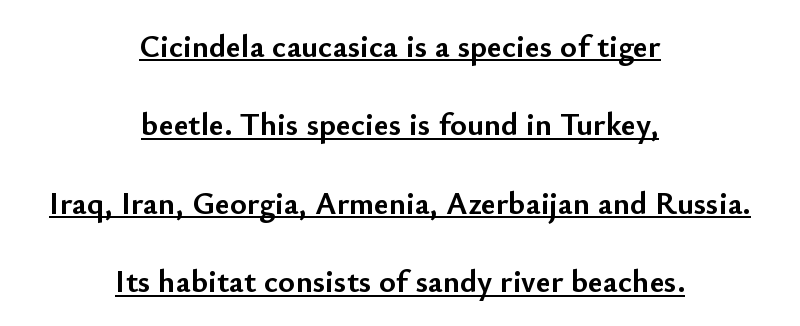
{"serif": "no", "italic": "no", "bold": "yes", "weight": "semibold", "width": "normal", "stroke_contrast": "low", "x_height": "small", "monospaced": "no", "underline": "yes", "align": "center", "line_spacing": "loose", "line_spacing_ratio": 2.45, "letter_spacing": "normal", "letter_spacing_em": 0.0, "glyph_px": 32}
